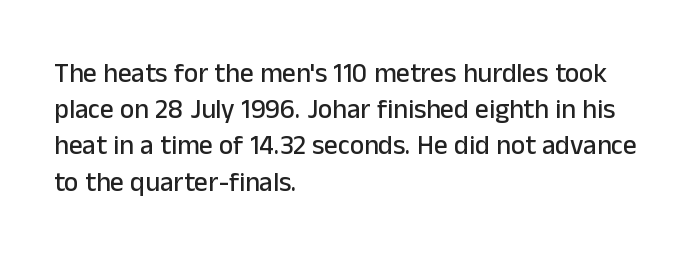
{"italic": "no", "underline": "no", "align": "left", "line_spacing": "normal", "line_spacing_ratio": 1.34, "letter_spacing": "normal", "letter_spacing_em": 0.0, "glyph_px": 27}
